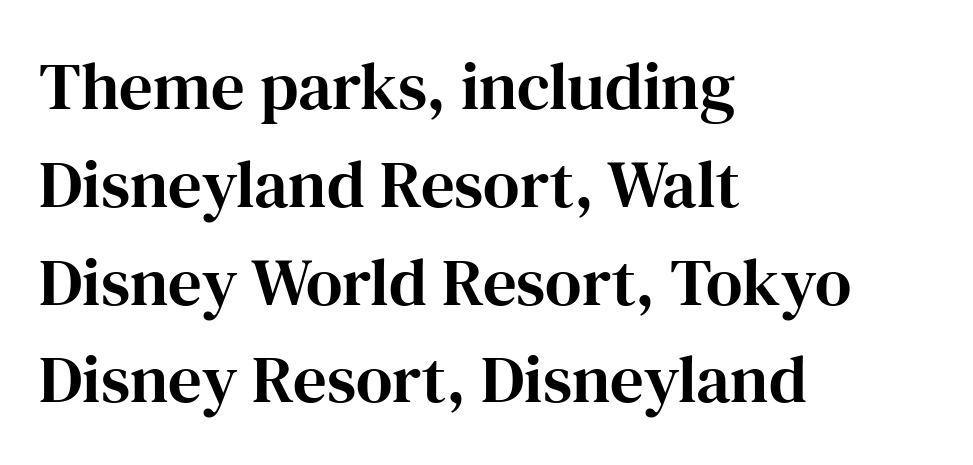
Visually the block forms a straight wall on the left and a jagged coastline on the right. Honestly, there is no underline to notice here at all. Proportional: the letters do not fall into vertical columns. In terms of leading, this rendering sits right in the middle.
